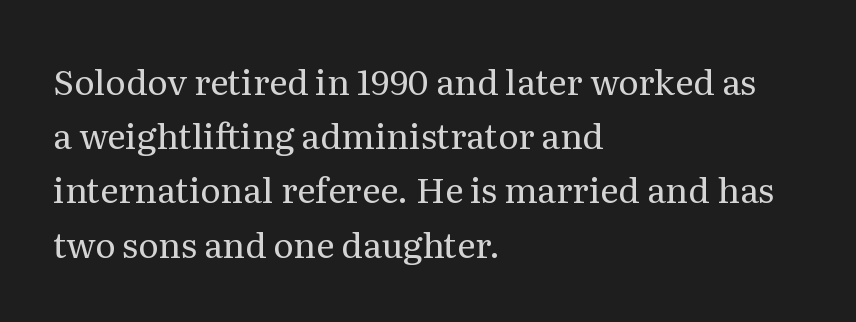
The image shows 35 px regular-weight serif type, upright; set left-aligned, normal line spacing (1.55x), normal letter spacing, not underlined; medium stroke contrast and a medium x-height.
